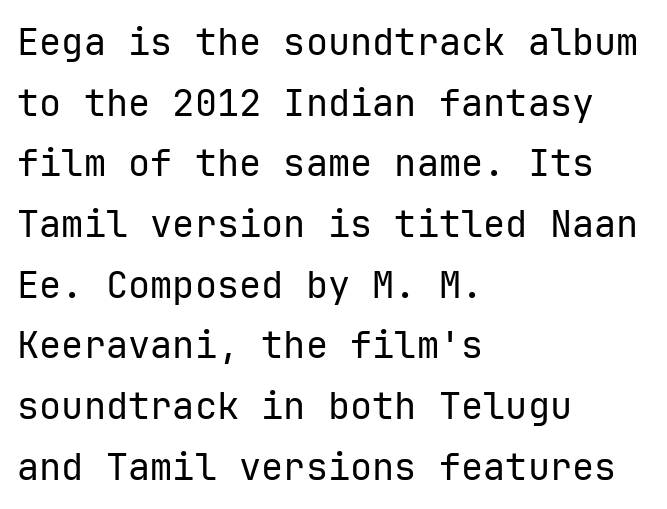
The image shows 37 px regular-weight sans-serif type, upright, monospaced; set left-aligned, normal line spacing (1.64x), normal letter spacing, not underlined; low stroke contrast and a medium x-height.
